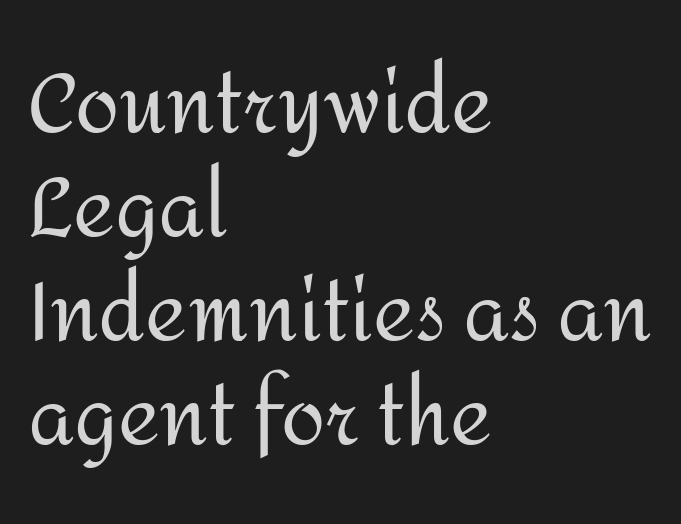
One-word summary of the alignment: left. Compared with typical body copy, the letter spacing here is the same. Classification — sans serif. The passage shown is typed in a proportional face where columns would drift.
